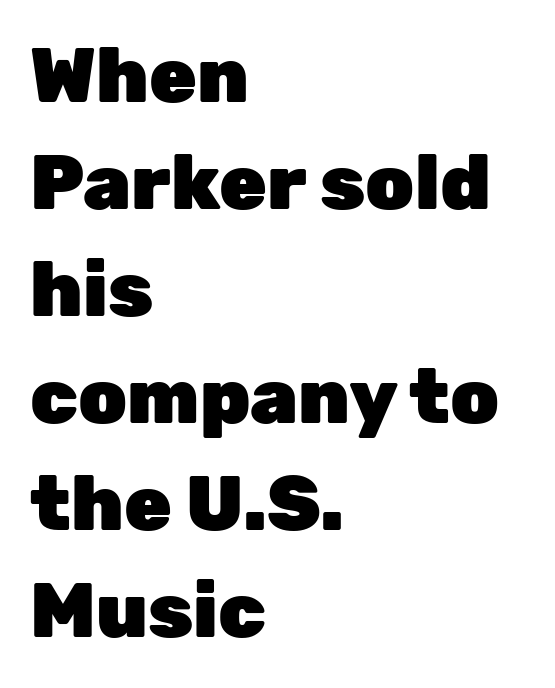
Q: Is the text bold? A: Yes.
Q: Is the text italic (slanted)? A: No, it is upright.
Q: Is the typeface a serif or a sans-serif typeface? A: Sans-serif.
Q: Is the text underlined? A: No.
Q: How is the paragraph aligned? A: Left-aligned.
Q: Is the spacing between letters normal or unusually wide? A: Normal.
Q: Is the spacing between lines tight, normal or loose? A: Normal.
Q: Width (condensed, normal, or wide)? A: Normal.
Q: Stroke contrast? A: Low.
Q: x-height? A: Medium.
Q: Monospaced? A: No.
